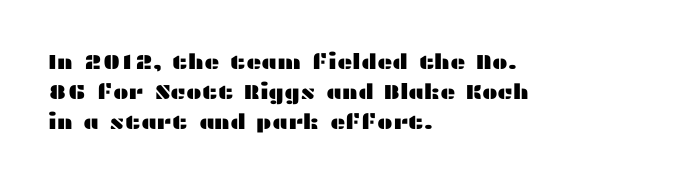
The image shows 21 px text type, upright; set left-aligned, normal line spacing (1.43x), normal letter spacing, not underlined.
